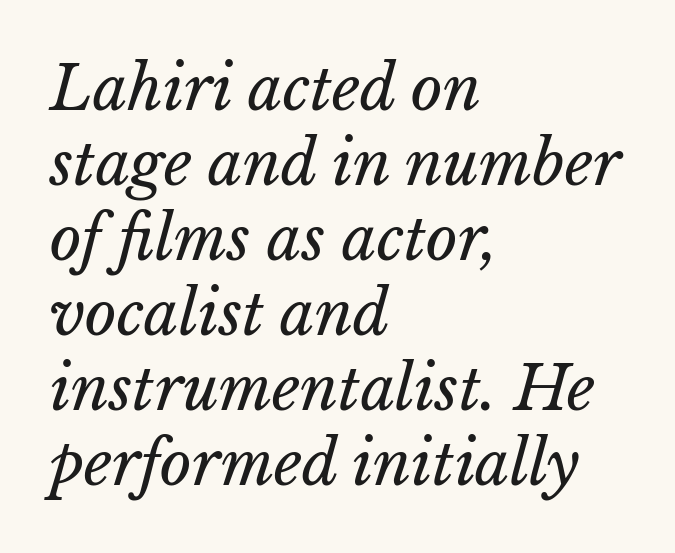
The image shows 61 px regular-weight type, italic (leaning right); set left-aligned, line spacing 1.23x, normal letter spacing, not underlined; low stroke contrast and a medium x-height.
